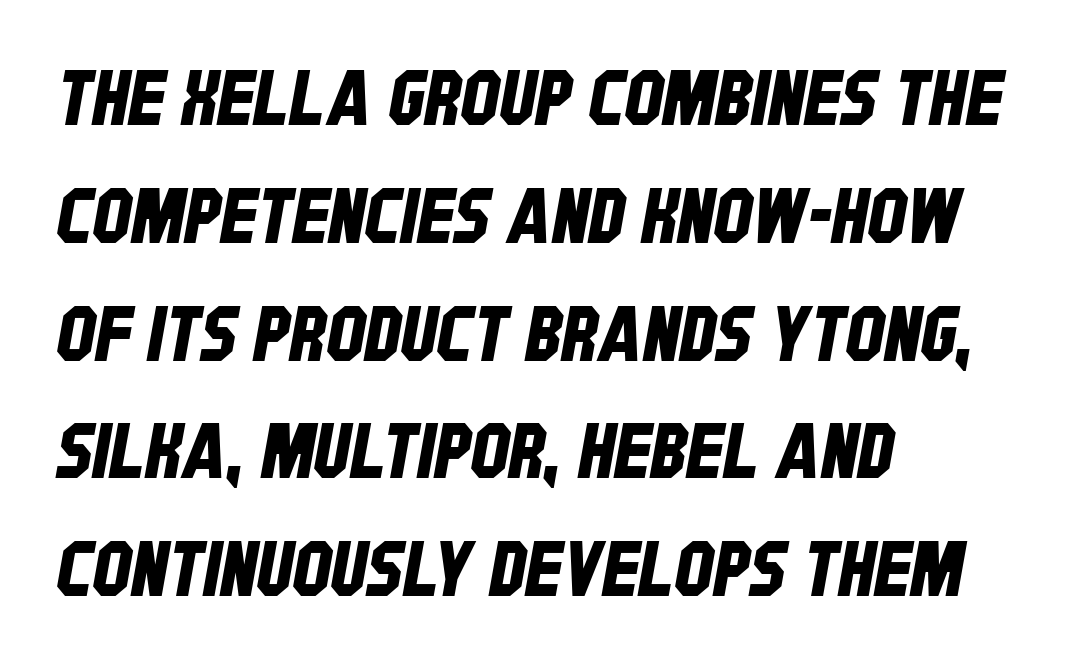
The image shows 77 px condensed sans-serif type; set left-aligned, normal line spacing (1.53x), normal letter spacing, not underlined; low stroke contrast and a large x-height.
